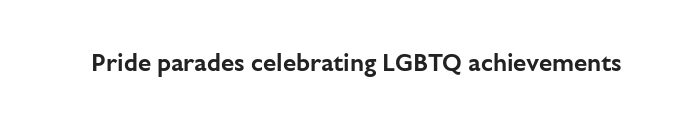
{"italic": "no", "underline": "no", "letter_spacing": "normal", "letter_spacing_em": 0.0, "glyph_px": 24}
